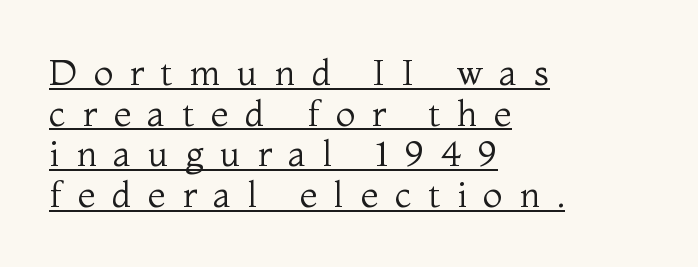
Q: Is the text bold? A: No.
Q: Is the text italic (slanted)? A: No, it is upright.
Q: Is the typeface a serif or a sans-serif typeface? A: Serif.
Q: Is the text underlined? A: Yes.
Q: How is the paragraph aligned? A: Left-aligned.
Q: Is the spacing between letters normal or unusually wide? A: Unusually wide.
Q: Is the spacing between lines tight, normal or loose? A: Tight.
Q: Width (condensed, normal, or wide)? A: Normal.
Q: Stroke contrast? A: Medium.
Q: x-height? A: Medium.
Q: Monospaced? A: No.
